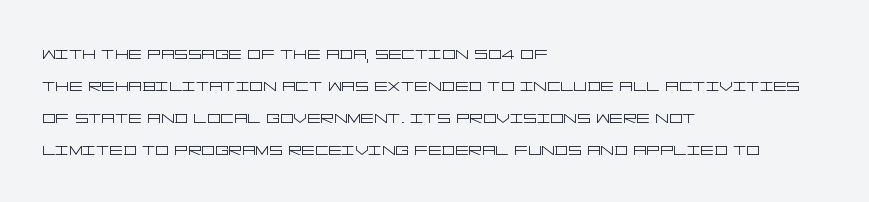
{"italic": "no", "bold": "no", "underline": "no", "align": "left", "line_spacing": "normal", "line_spacing_ratio": 1.52, "letter_spacing": "normal", "letter_spacing_em": 0.0, "glyph_px": 21}
